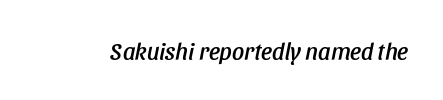
{"italic": "yes", "lean": "right", "slant_degrees": 11, "underline": "no", "letter_spacing": "normal", "letter_spacing_em": 0.0, "glyph_px": 24}
